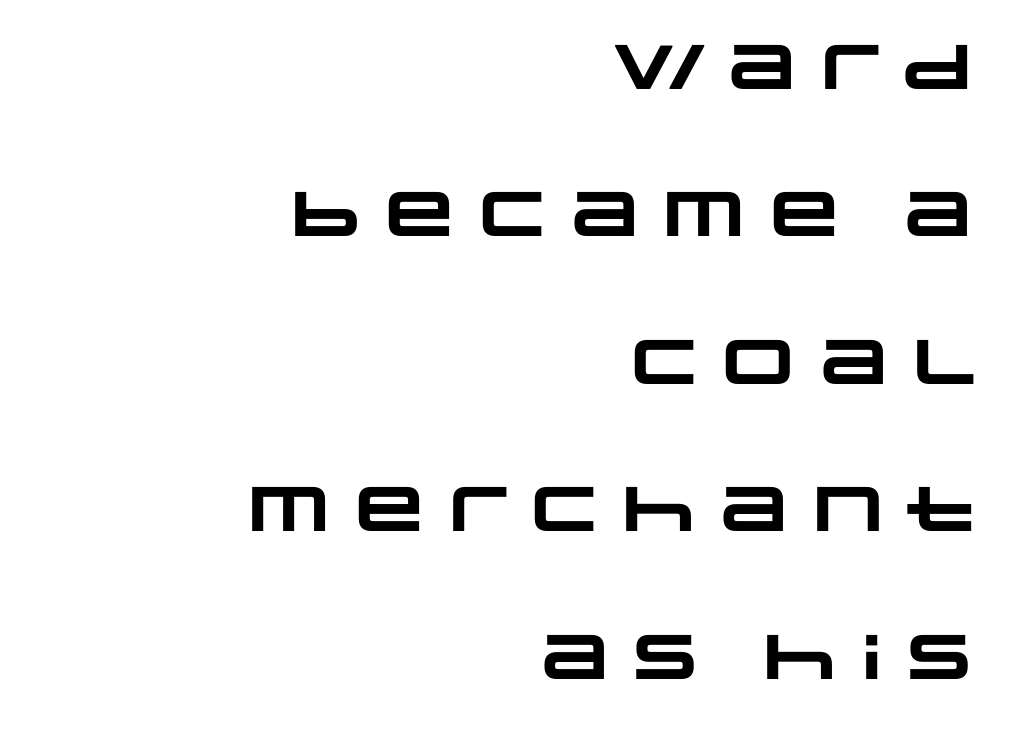
Horizontal bands of white between lines are thick stripes. Does extra space separate the letters? No, they use regular spacing. These lines are rendered in a variable-pitch font. Short and long lines alike share a common ending point at right. This rendering features lettering with no underline.
